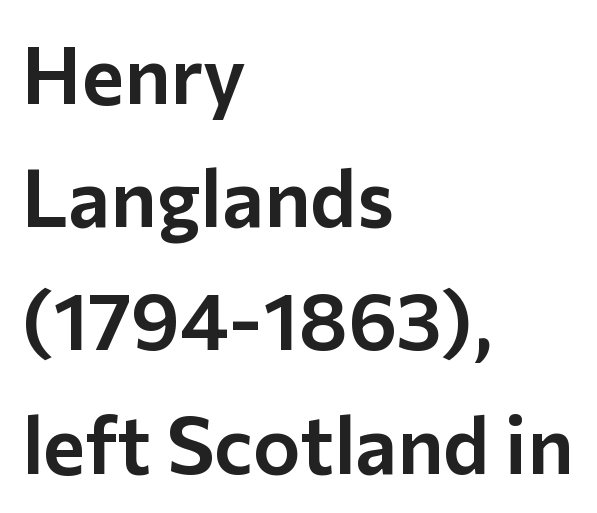
Vertically, the passage feels balanced, rows spaced as you'd expect. Note the varied advance widths — an 'i' is clearly narrower than an 'm'. The axis of the letterforms is exactly vertical. Look at the bottom of the vertical strokes: they stop flat, with no serifs.
